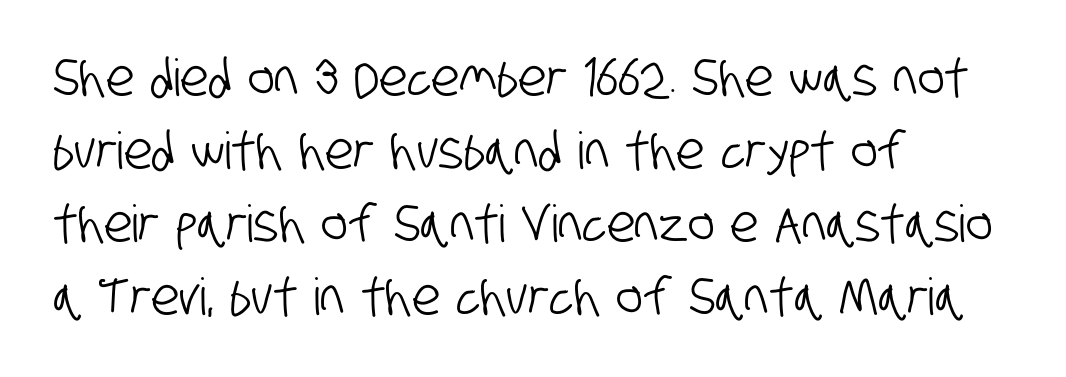
{"serif": "no", "width": "condensed", "stroke_contrast": "low", "x_height": "large", "monospaced": "no", "underline": "no", "align": "left", "line_spacing": "normal", "line_spacing_ratio": 1.43, "letter_spacing": "normal", "letter_spacing_em": 0.0, "glyph_px": 51}
